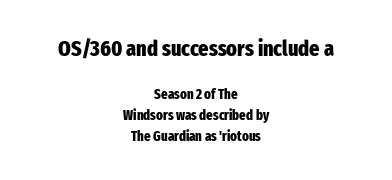
{"italic": "no", "bold": "yes", "underline": "no", "align": "center", "line_spacing": "normal", "line_spacing_ratio": 1.48, "letter_spacing": "normal", "letter_spacing_em": 0.0, "larger_block": "first", "size_ratio": 1.57, "glyph_px": 22}
